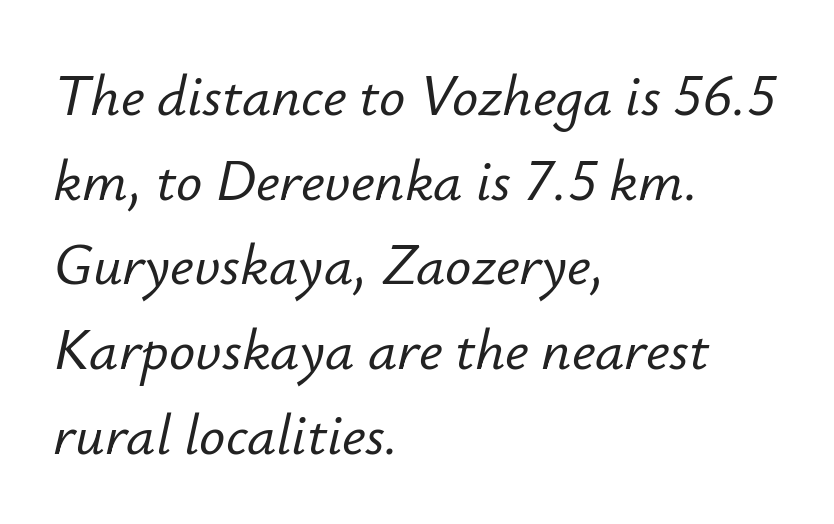
The image shows 58 px text type, italic (leaning right); set left-aligned, normal line spacing (1.46x), normal letter spacing, not underlined; low stroke contrast and a small x-height.
